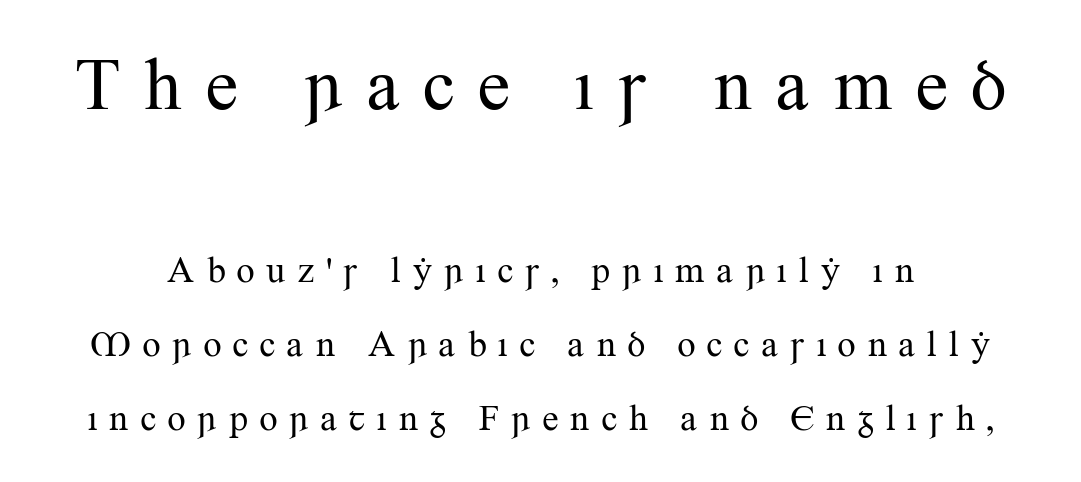
{"serif": "yes", "italic": "no", "bold": "no", "weight": "regular", "width": "normal", "stroke_contrast": "medium", "x_height": "small", "monospaced": "no", "underline": "no", "line_spacing": "loose", "line_spacing_ratio": 2.0, "letter_spacing": "wide", "letter_spacing_em": 0.28, "larger_block": "first", "size_ratio": 2.0, "glyph_px": 74}
